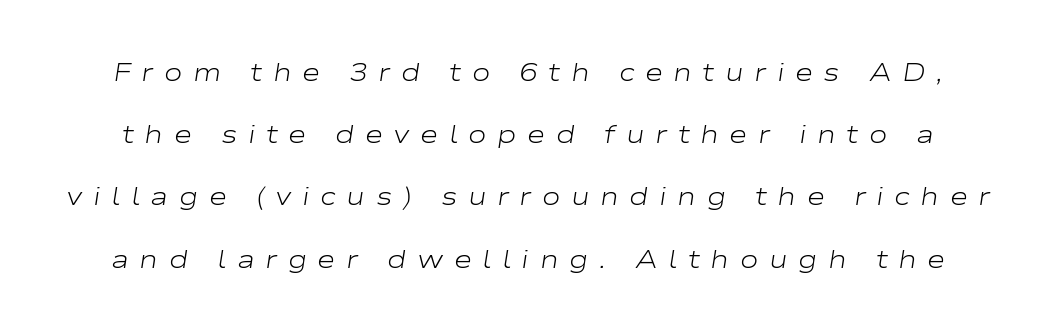
The image shows 25 px text type, italic (leaning right); set loose line spacing (2.49x), unusually wide letter spacing (+0.42 em), not underlined.
